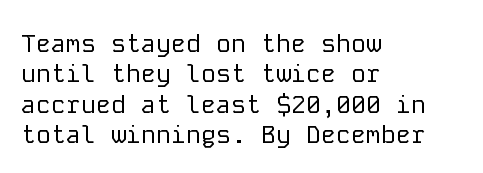
Q: Is the text bold? A: No.
Q: Is the text italic (slanted)? A: No, it is upright.
Q: Is the text underlined? A: No.
Q: How is the paragraph aligned? A: Left-aligned.
Q: Is the spacing between letters normal or unusually wide? A: Normal.
